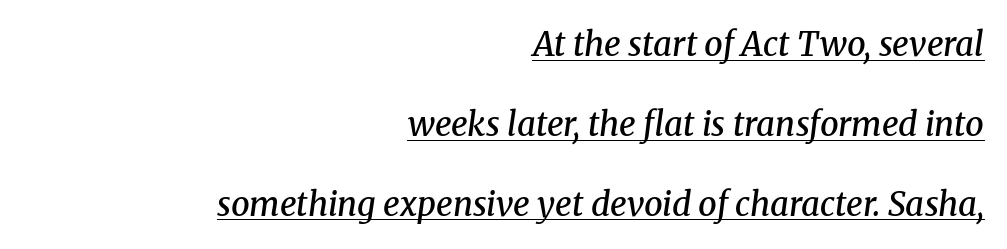
The image shows 33 px semibold serif type, italic (leaning right); set right-aligned, loose line spacing (2.42x), normal letter spacing, underlined; medium stroke contrast and a medium x-height.
